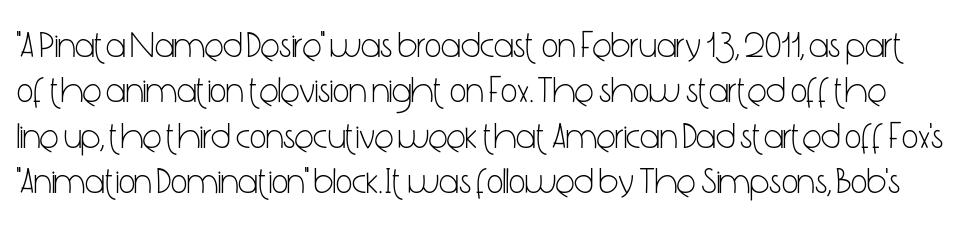
Check where the strokes stop: nothing finishes them off — pure sans. No extra ink here — the face is not bold. The passage shown is typed in a proportional face where columns would drift. In terms of letterspacing, this is plain default setting. Glance below the letters and you will spot only blank space.
